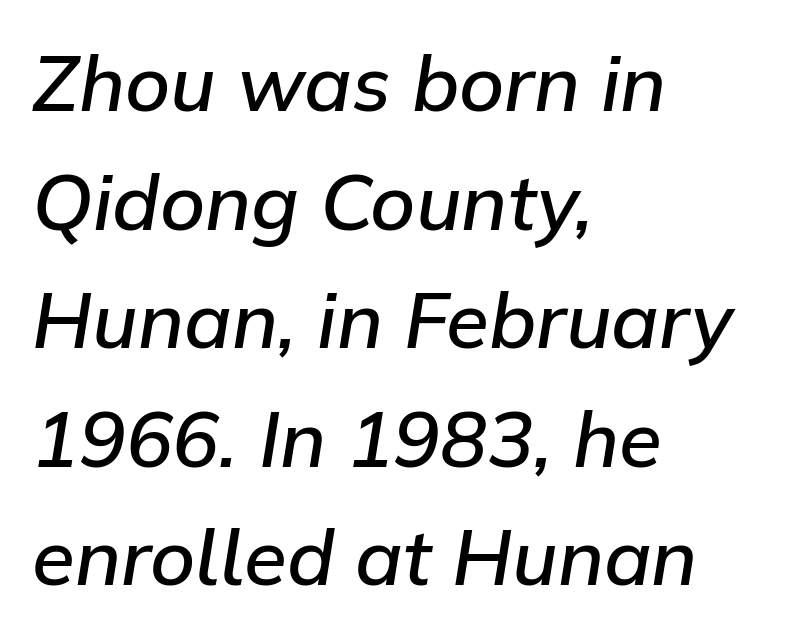
{"italic": "yes", "lean": "right", "slant_degrees": 9, "bold": "semi", "weight": "semibold", "width": "normal", "stroke_contrast": "low", "x_height": "medium", "monospaced": "no", "underline": "no", "align": "left", "line_spacing": "normal", "line_spacing_ratio": 1.52, "letter_spacing": "normal", "letter_spacing_em": 0.0, "glyph_px": 78}
